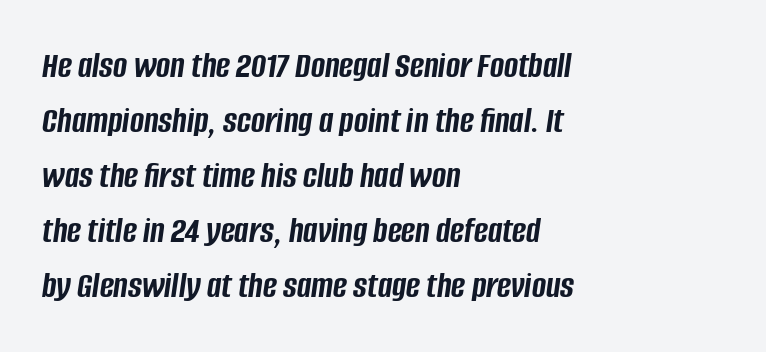
The image shows 38 px semibold, condensed type, italic (leaning right); set left-aligned, normal line spacing (1.45x), normal letter spacing, not underlined; low stroke contrast and a large x-height.
